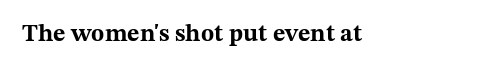
{"italic": "no", "bold": "yes", "underline": "no", "letter_spacing": "normal", "letter_spacing_em": 0.0, "glyph_px": 24}
